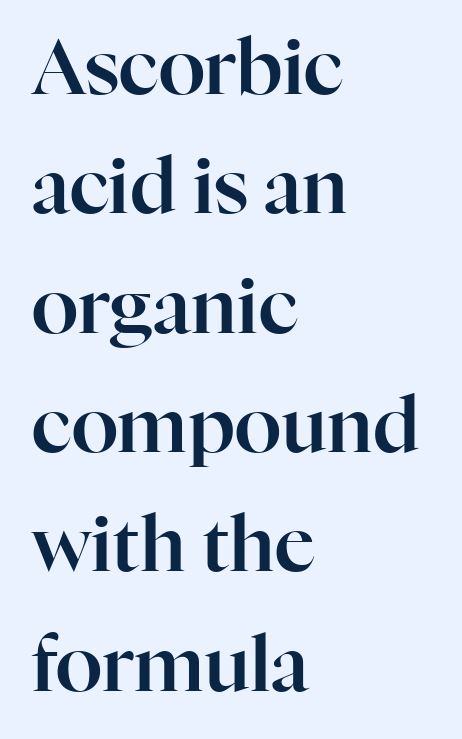
Each row of text sits above clean, open space. Default kerning and tracking; the words read as compact shapes. If you drew a line through each stem, it would be perfectly vertical. One glance says typical: line gaps are just what's usual. Here the designer chose a conventional face with non-uniform glyph widths. Left-aligned paragraph, ragged on the right.
